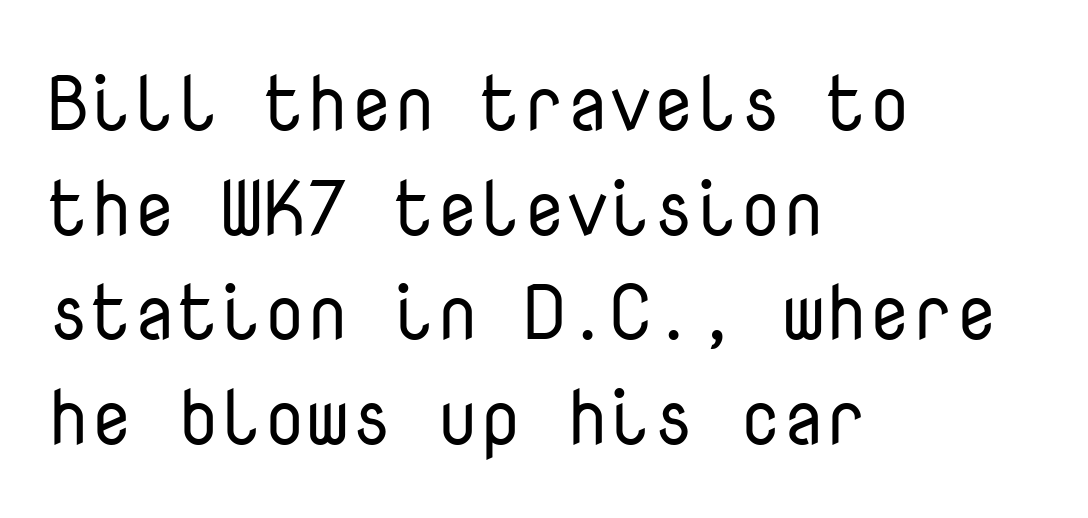
Q: Is the text bold? A: No.
Q: Is the text italic (slanted)? A: No, it is upright.
Q: Is the typeface a serif or a sans-serif typeface? A: Sans-serif.
Q: Is the text underlined? A: No.
Q: How is the paragraph aligned? A: Left-aligned.
Q: Is the spacing between letters normal or unusually wide? A: Normal.
Q: Is the spacing between lines tight, normal or loose? A: Normal.
Q: Width (condensed, normal, or wide)? A: Normal.
Q: Stroke contrast? A: Low.
Q: x-height? A: Medium.
Q: Monospaced? A: Yes.
